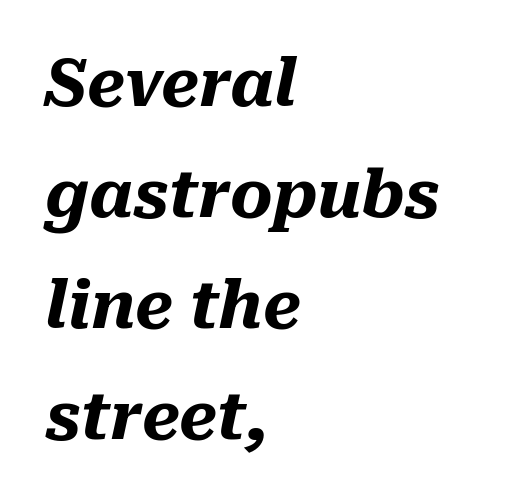
The image shows 65 px heavy type, italic (leaning right); set left-aligned, line spacing 1.71x, normal letter spacing, not underlined; medium stroke contrast and a medium x-height.
